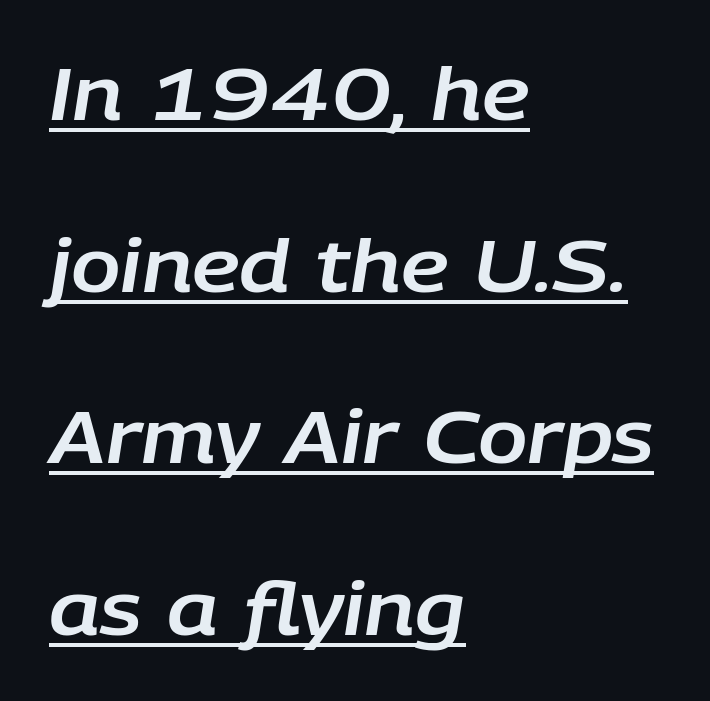
The image shows 73 px text type, italic (leaning right); set left-aligned, loose line spacing (2.35x), normal letter spacing, underlined; low stroke contrast and a large x-height.
